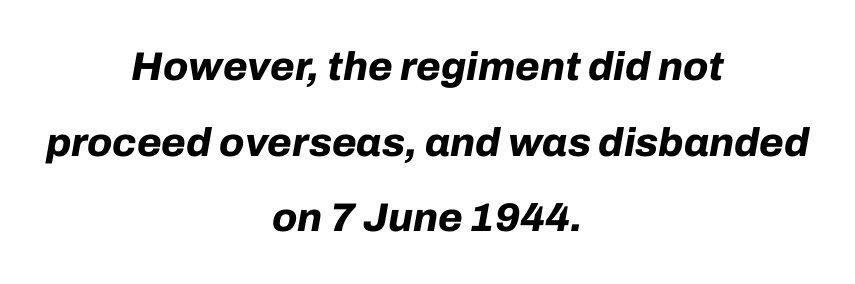
Think of a printed novel: that variable character pitch is what you see here. Nothing unusual about the tracking: characters are spaced as the font intends. Yep, that's italic — everything's leaning. Underlining? Definitely not there.
